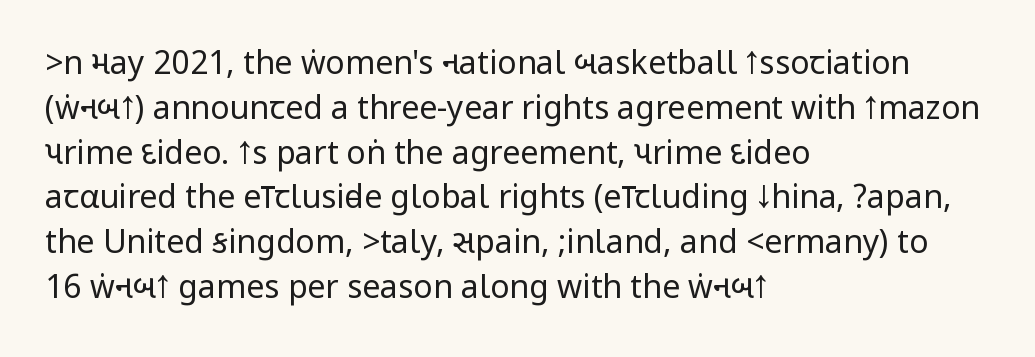
Q: Is the text bold? A: No.
Q: Is the text italic (slanted)? A: No, it is upright.
Q: Is the typeface a serif or a sans-serif typeface? A: Sans-serif.
Q: Is the text underlined? A: No.
Q: How is the paragraph aligned? A: Left-aligned.
Q: Is the spacing between letters normal or unusually wide? A: Normal.
Q: Is the spacing between lines tight, normal or loose? A: Normal.
Q: Width (condensed, normal, or wide)? A: Condensed.
Q: Stroke contrast? A: Low.
